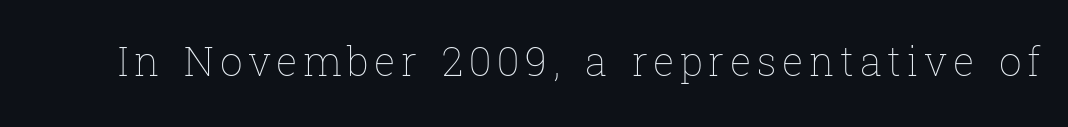
The glyphs are unaccompanied by any horizontal stroke below them. Quick note: not italic, upright. Is this a fixed-width face? No — the glyphs have proportional, varying widths. A light-to-regular cut is what we see here.
